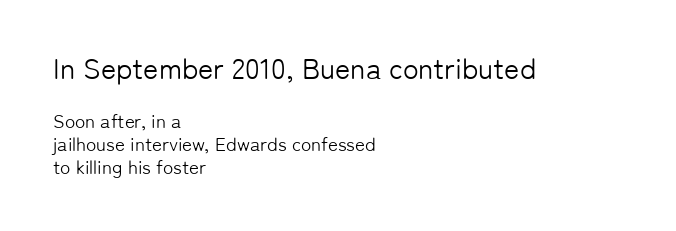
How are the letters spaced? Ordinarily, with no added tracking. Observe the absence of serifs on each vertical stroke in this sample. If you squint, the top block still reads clearly — it's the larger of the two. Each row of text sits above clean, open space. Stroke thickness stays within the range of a standard reading face or lighter. Horizontally, the lines are justified to the leading edge only.
